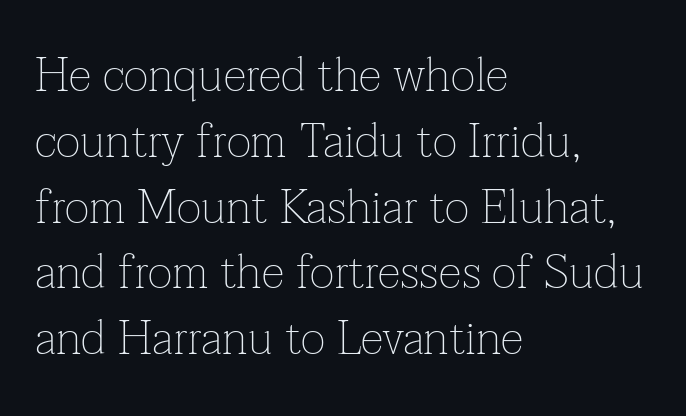
Horizontally, the lines are justified to the leading edge only. Compared with a typical body face, this is equally light or lighter still. Italic: no, the glyphs are upright roman. Compared with typical body copy, the letter spacing here is the same. The rows are spaced the way most documents space them. Underlining? Definitely not there.
